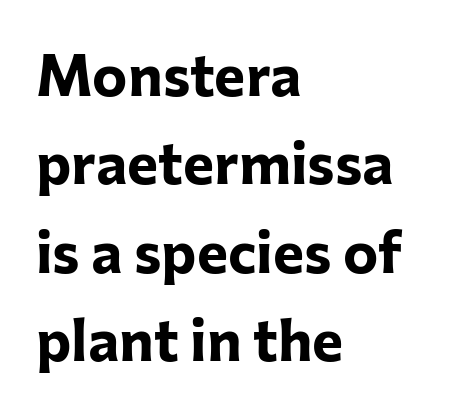
Q: Is the text bold? A: Yes.
Q: Is the text italic (slanted)? A: No, it is upright.
Q: Is the typeface a serif or a sans-serif typeface? A: Sans-serif.
Q: Is the text underlined? A: No.
Q: How is the paragraph aligned? A: Left-aligned.
Q: Is the spacing between letters normal or unusually wide? A: Normal.
Q: Is the spacing between lines tight, normal or loose? A: Normal.
Q: Width (condensed, normal, or wide)? A: Normal.
Q: Stroke contrast? A: Low.
Q: x-height? A: Medium.
Q: Monospaced? A: No.
